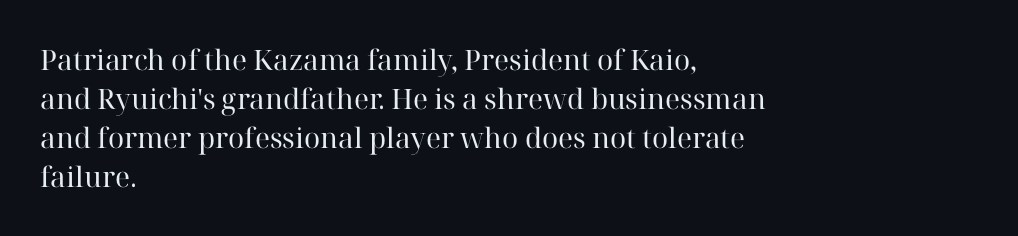
The image shows 28 px regular-weight serif type, upright; set left-aligned, normal line spacing (1.39x), normal letter spacing, not underlined; high stroke contrast and a medium x-height.
